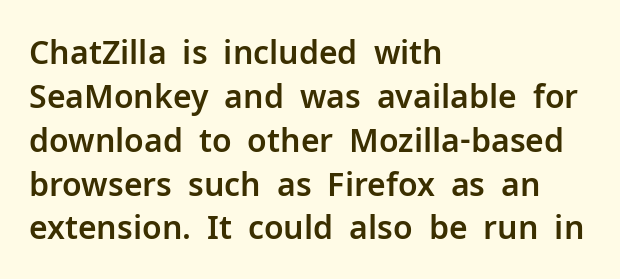
The image shows 32 px sans-serif type, upright; set left-aligned, normal line spacing (1.37x), normal letter spacing, not underlined; low stroke contrast and a medium x-height.
